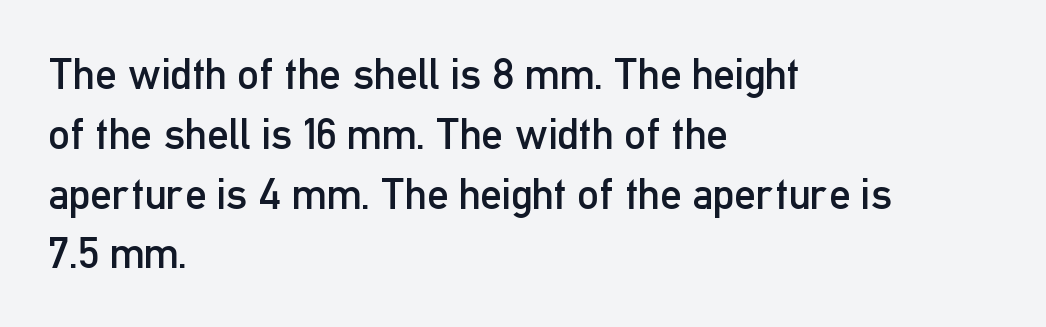
The image shows 43 px regular-weight, condensed sans-serif type, upright; set left-aligned, normal line spacing (1.39x), normal letter spacing, not underlined; low stroke contrast and a medium x-height.
